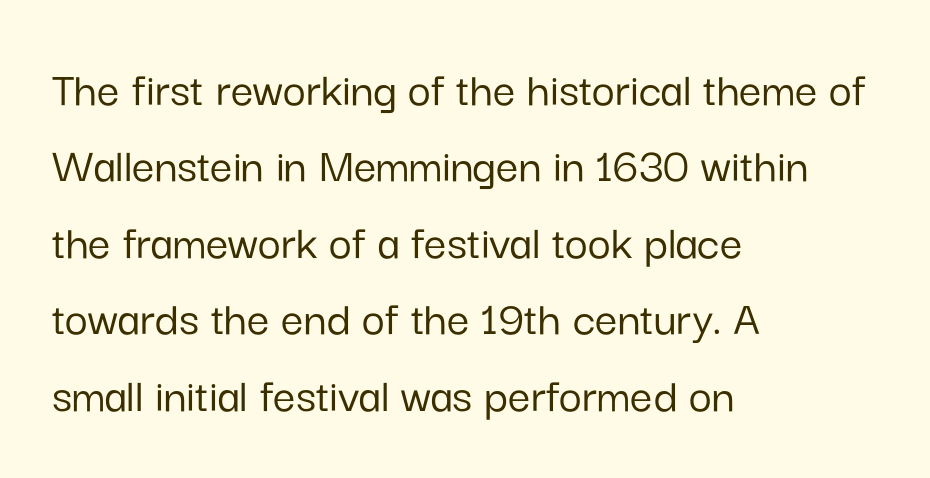
Q: Is the text italic (slanted)? A: No, it is upright.
Q: Is the typeface a serif or a sans-serif typeface? A: Sans-serif.
Q: Is the text underlined? A: No.
Q: How is the paragraph aligned? A: Left-aligned.
Q: Is the spacing between letters normal or unusually wide? A: Normal.
Q: Is the spacing between lines tight, normal or loose? A: Normal.
Q: Width (condensed, normal, or wide)? A: Normal.
Q: Stroke contrast? A: Low.
Q: x-height? A: Medium.
Q: Monospaced? A: No.
